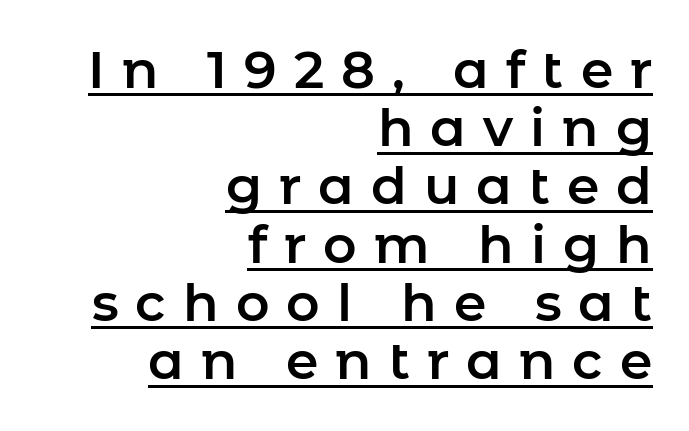
Q: Is the text italic (slanted)? A: No, it is upright.
Q: Is the typeface a serif or a sans-serif typeface? A: Sans-serif.
Q: Is the text underlined? A: Yes.
Q: How is the paragraph aligned? A: Right-aligned.
Q: Is the spacing between letters normal or unusually wide? A: Unusually wide.
Q: Is the spacing between lines tight, normal or loose? A: Tight.
Q: Width (condensed, normal, or wide)? A: Normal.
Q: Stroke contrast? A: Low.
Q: x-height? A: Medium.
Q: Monospaced? A: No.
